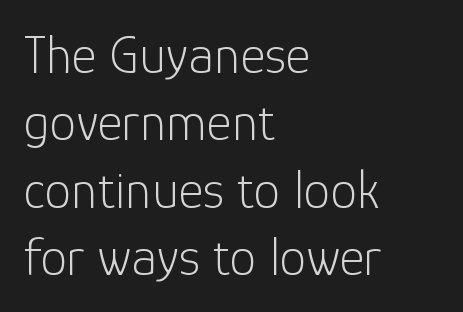
The image shows 54 px light sans-serif type, upright; set left-aligned, normal line spacing (1.25x), normal letter spacing, not underlined; low stroke contrast and a medium x-height.
